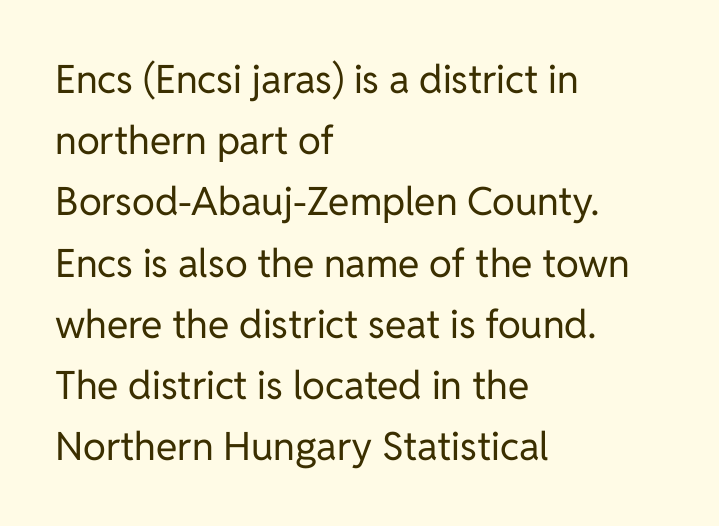
{"serif": "no", "italic": "no", "bold": "no", "weight": "regular", "width": "normal", "stroke_contrast": "low", "x_height": "medium", "monospaced": "no", "underline": "no", "align": "left", "line_spacing": "normal", "line_spacing_ratio": 1.57, "letter_spacing": "normal", "letter_spacing_em": 0.0, "glyph_px": 39}
